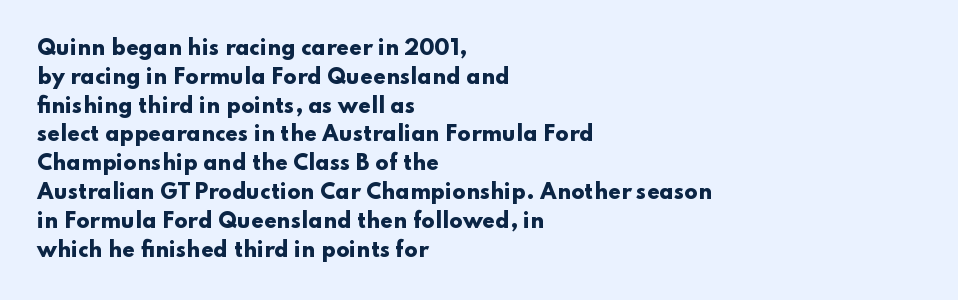
Line starts are locked; line ends wander. Bold? Absolutely — the strokes are thick and heavy. Nobody touched the tracking dial on this one. Bare-footed words on every line. These lines sit exactly where default settings would place them.
